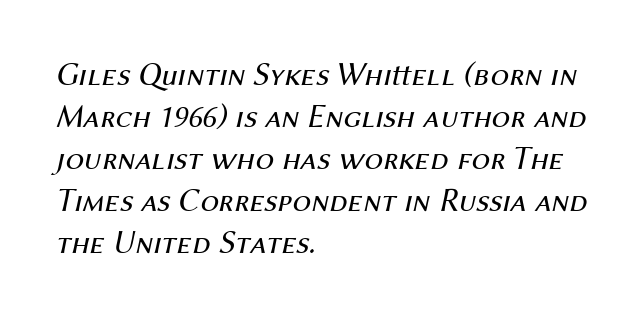
Q: Is the text bold? A: No.
Q: Is the text italic (slanted)? A: Yes, it leans right by about 12 degrees.
Q: Is the text underlined? A: No.
Q: How is the paragraph aligned? A: Left-aligned.
Q: Is the spacing between letters normal or unusually wide? A: Normal.
Q: Is the spacing between lines tight, normal or loose? A: Normal.
Q: Width (condensed, normal, or wide)? A: Normal.
Q: Stroke contrast? A: Medium.
Q: x-height? A: Medium.
Q: Monospaced? A: No.
